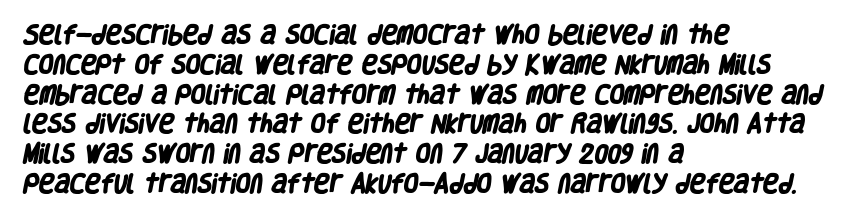
Bold? Absolutely — the strokes are thick and heavy. Does the copy run flush right? No — it runs flush left. Honestly, there is no underline to notice here at all. The lines sit at an ordinary, default distance from one another. Spacing between characters is what you'd get straight out of the box.
